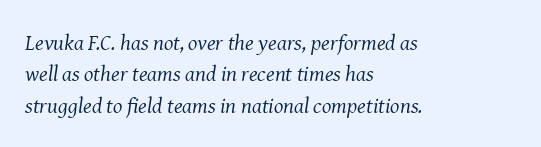
Q: Is the text bold? A: No.
Q: Is the text italic (slanted)? A: Yes, it leans right by about 8 degrees.
Q: Is the text underlined? A: No.
Q: How is the paragraph aligned? A: Left-aligned.
Q: Is the spacing between letters normal or unusually wide? A: Normal.
Q: Is the spacing between lines tight, normal or loose? A: Normal.
